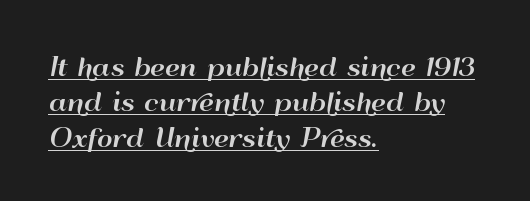
The image shows 24 px text type; set left-aligned, normal line spacing (1.47x), normal letter spacing, underlined.
